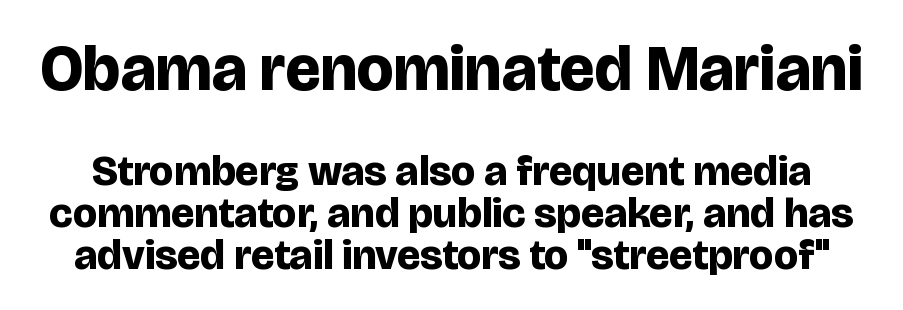
The image shows 65 px bold sans-serif type, upright; set tight line spacing (0.98x), normal letter spacing, not underlined; the first (top) block is 1.51x larger; low stroke contrast and a large x-height.
